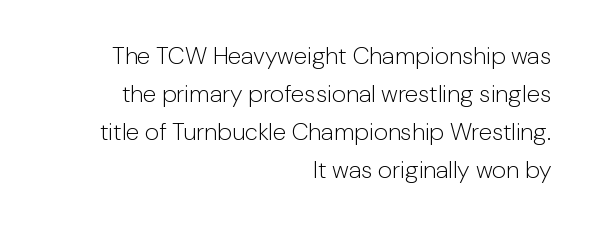
The cut favours lightness, reaching ordinary text weight at its darkest. Successive baselines arrive at the customary interval. The face used here is rendered with its standard letterfit. A clean baseline with only descenders dipping below it.
